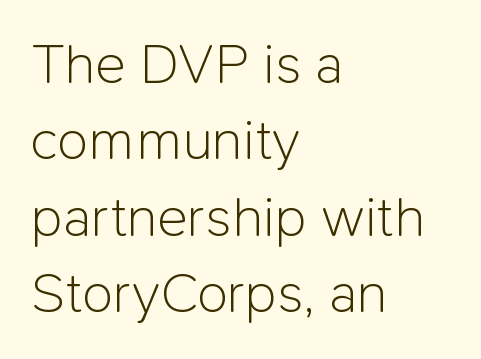
Standard letterfit; no display-style spreading of the glyphs. Every character sits straight up, as roman type does. Normally led — the rows are evenly, conventionally spaced. The text was rendered using a sans face with plain stroke endings.
